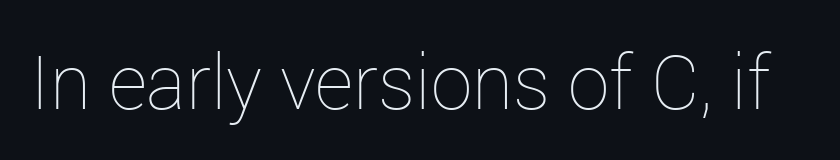
Every stem runs plumb, perpendicular to the baseline. Here the designer chose a conventional face with non-uniform glyph widths. The passage shown has conventional tracking throughout. Nothing heavy about these letters — not bold at all. Plain, unruled lines of type.
